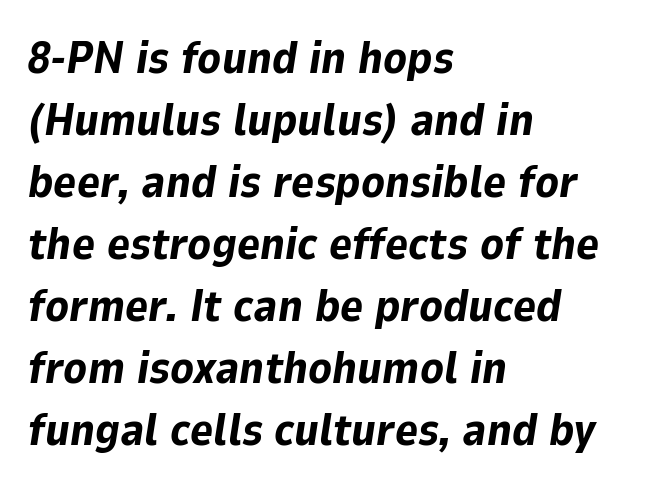
Q: Is the text bold? A: Yes.
Q: Is the text italic (slanted)? A: Yes, it leans right by about 9 degrees.
Q: Is the text underlined? A: No.
Q: How is the paragraph aligned? A: Left-aligned.
Q: Is the spacing between letters normal or unusually wide? A: Normal.
Q: Is the spacing between lines tight, normal or loose? A: Normal.
Q: Width (condensed, normal, or wide)? A: Normal.
Q: Stroke contrast? A: Low.
Q: x-height? A: Medium.
Q: Monospaced? A: No.
